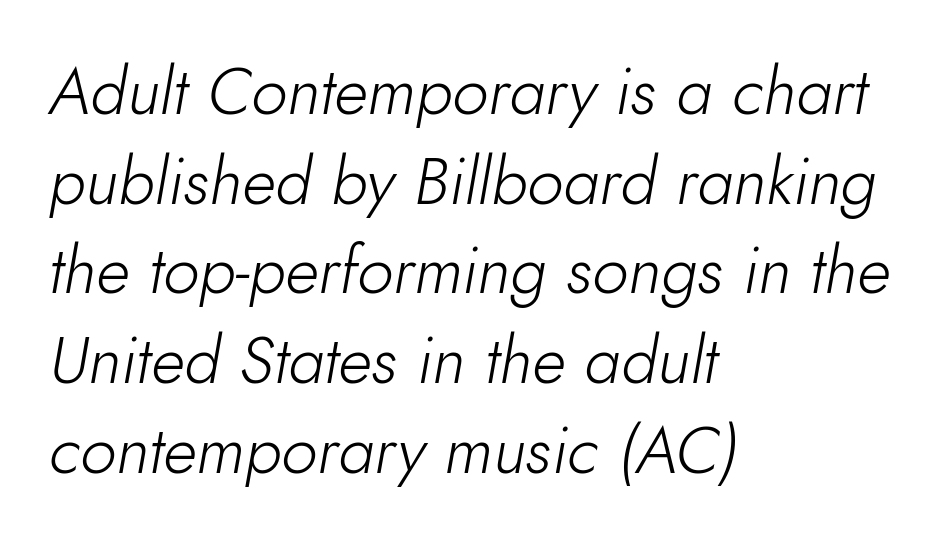
{"italic": "yes", "lean": "right", "slant_degrees": 10, "bold": "no", "weight": "light", "width": "normal", "stroke_contrast": "low", "x_height": "small", "monospaced": "no", "underline": "no", "align": "left", "line_spacing": "normal", "line_spacing_ratio": 1.38, "letter_spacing": "normal", "letter_spacing_em": 0.0, "glyph_px": 65}
